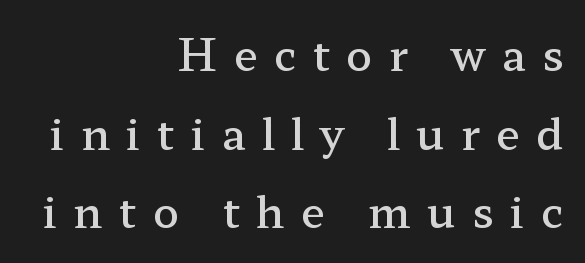
Q: Is the text bold? A: Semi-bold.
Q: Is the text italic (slanted)? A: No, it is upright.
Q: Is the typeface a serif or a sans-serif typeface? A: Serif.
Q: Is the text underlined? A: No.
Q: How is the paragraph aligned? A: Right-aligned.
Q: Is the spacing between letters normal or unusually wide? A: Unusually wide.
Q: Width (condensed, normal, or wide)? A: Wide.
Q: Stroke contrast? A: Low.
Q: x-height? A: Medium.
Q: Monospaced? A: No.
